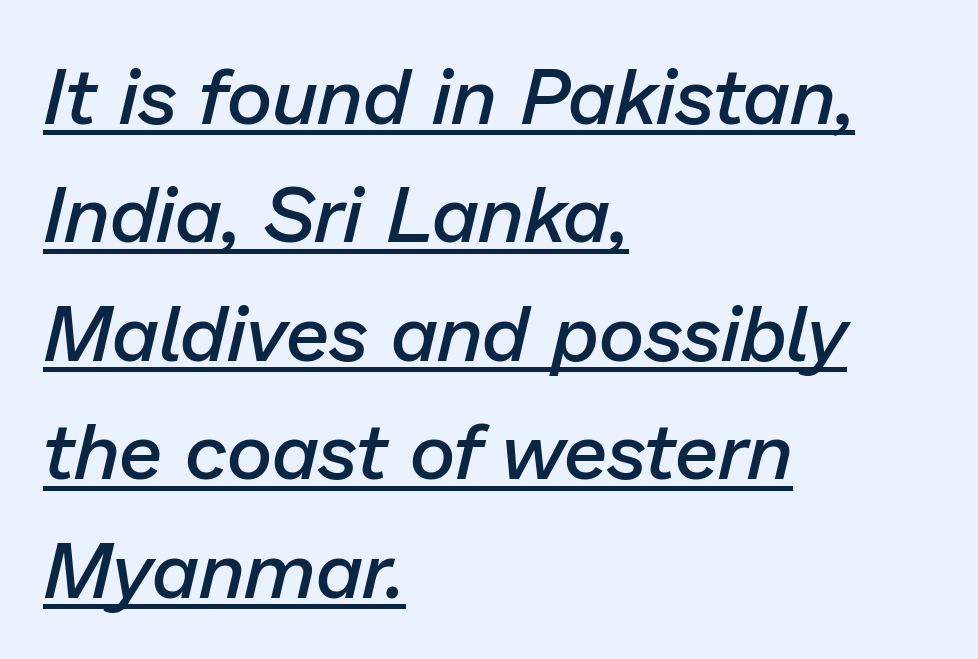
Q: Is the text bold? A: Semi-bold.
Q: Is the text italic (slanted)? A: Yes, it leans right by about 13 degrees.
Q: Is the text underlined? A: Yes.
Q: How is the paragraph aligned? A: Left-aligned.
Q: Is the spacing between letters normal or unusually wide? A: Normal.
Q: Is the spacing between lines tight, normal or loose? A: Normal.
Q: Width (condensed, normal, or wide)? A: Normal.
Q: Stroke contrast? A: Low.
Q: x-height? A: Medium.
Q: Monospaced? A: No.
